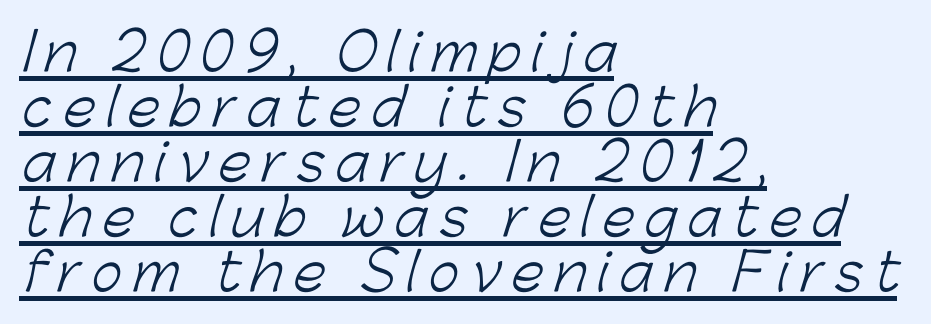
The image shows 52 px light sans-serif type; set left-aligned, tight line spacing (1.06x), unusually wide letter spacing (+0.21 em), underlined; low stroke contrast and a medium x-height.
